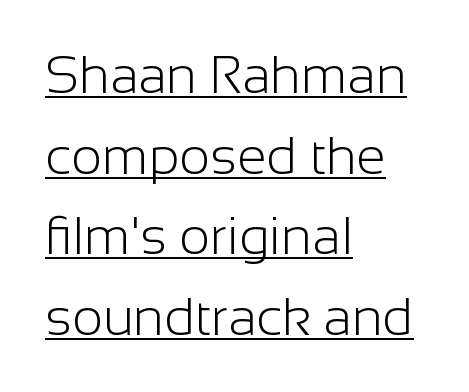
The letters advance in unequal steps, a hallmark of proportional type. Like a heading marked for emphasis, these lines bear an underscore. Does the lettering tilt? It doesn't — this is upright. Nothing heavy about these letters — not bold at all. Nothing sits at the stroke ends, so this counts as sans-serif. Honestly, the row spacing looks completely unremarkable.
